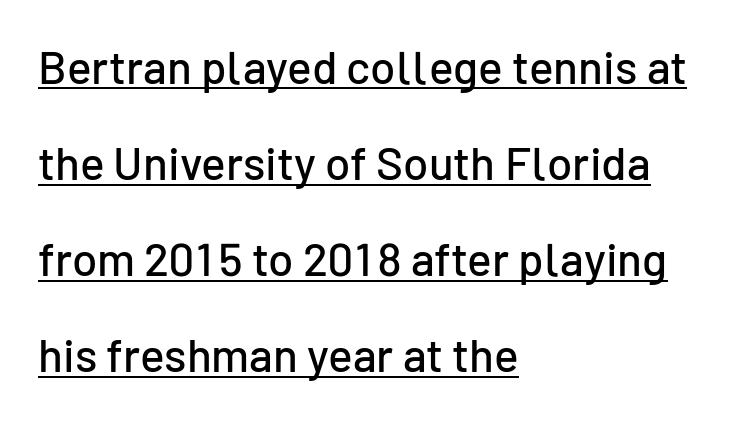
The image shows 46 px sans-serif type, upright; set left-aligned, loose line spacing (2.09x), normal letter spacing, underlined; low stroke contrast and a medium x-height.
